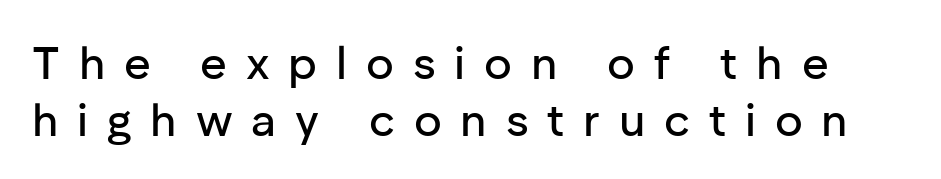
Descenders are the only things crossing below the line. A typesetter would mark this as roman, not italic. The face used here is proportionally spaced, like ordinary book or web type. Honestly, the letter spacing is so wide it's the main thing you notice. Look at the bottom of the vertical strokes: they stop flat, with no serifs.
